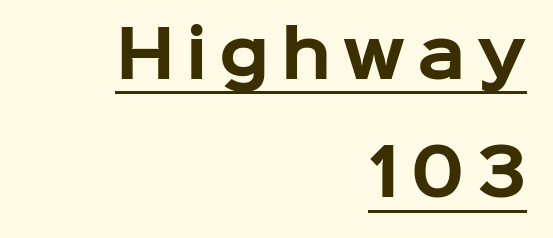
{"serif": "no", "italic": "no", "bold": "yes", "weight": "bold", "width": "normal", "stroke_contrast": "low", "x_height": "medium", "monospaced": "no", "underline": "yes", "align": "right", "line_spacing_ratio": 1.85, "glyph_px": 64}
